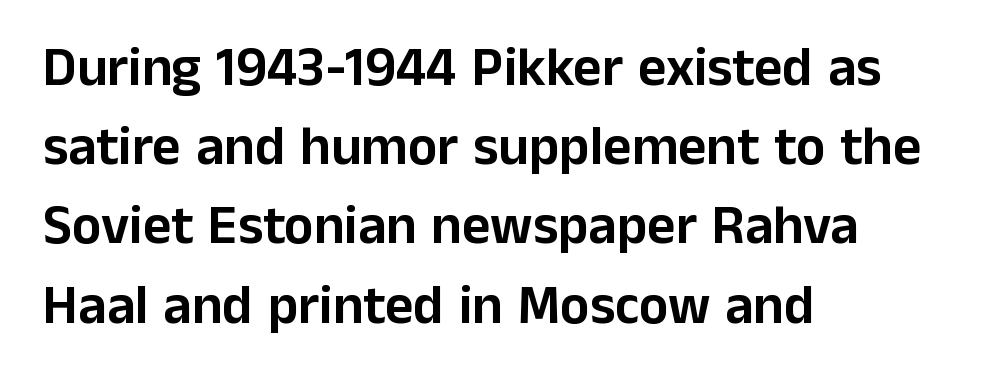
{"serif": "no", "italic": "no", "width": "normal", "stroke_contrast": "low", "x_height": "medium", "monospaced": "no", "underline": "no", "align": "left", "line_spacing": "normal", "line_spacing_ratio": 1.44, "letter_spacing": "normal", "letter_spacing_em": 0.0, "glyph_px": 55}
